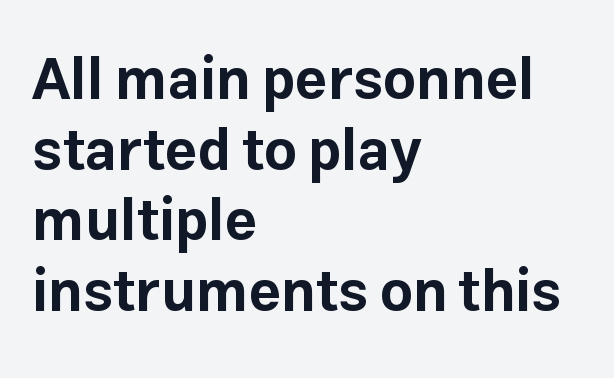
{"serif": "no", "italic": "no", "bold": "yes", "weight": "bold", "width": "normal", "stroke_contrast": "low", "x_height": "medium", "monospaced": "no", "underline": "no", "align": "left", "line_spacing_ratio": 1.24, "letter_spacing": "normal", "letter_spacing_em": 0.0, "glyph_px": 57}
